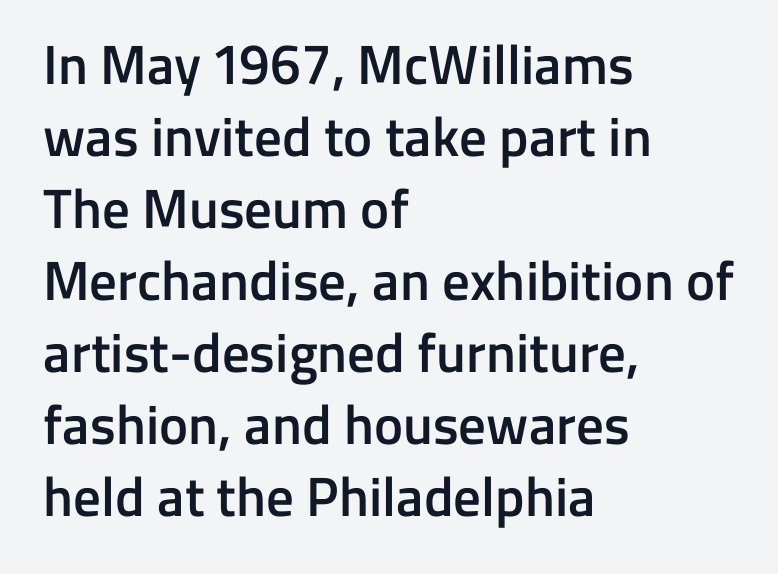
The image shows 55 px semibold sans-serif type, upright; set left-aligned, normal line spacing (1.31x), normal letter spacing, not underlined; low stroke contrast and a medium x-height.
